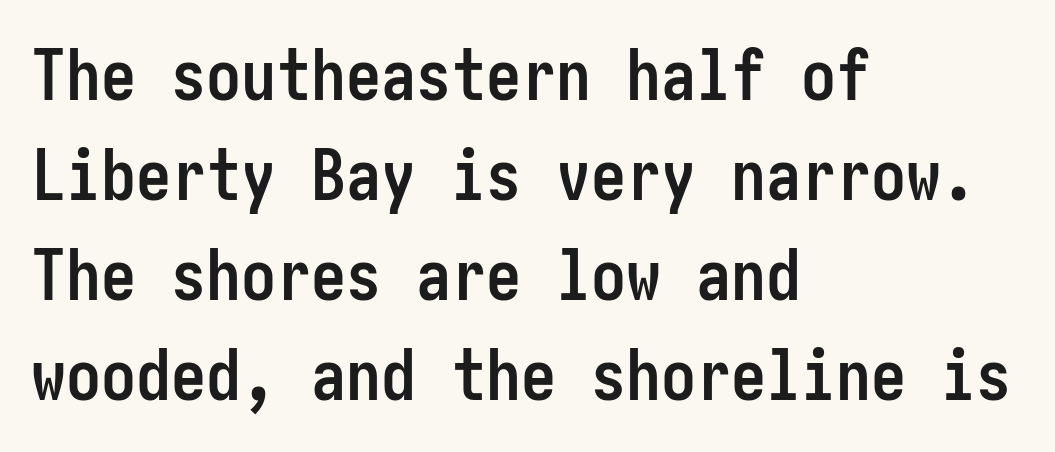
Q: Is the text bold? A: Yes.
Q: Is the text italic (slanted)? A: No, it is upright.
Q: Is the typeface a serif or a sans-serif typeface? A: Sans-serif.
Q: Is the text underlined? A: No.
Q: How is the paragraph aligned? A: Left-aligned.
Q: Is the spacing between letters normal or unusually wide? A: Normal.
Q: Is the spacing between lines tight, normal or loose? A: Normal.
Q: Width (condensed, normal, or wide)? A: Condensed.
Q: Stroke contrast? A: Low.
Q: x-height? A: Medium.
